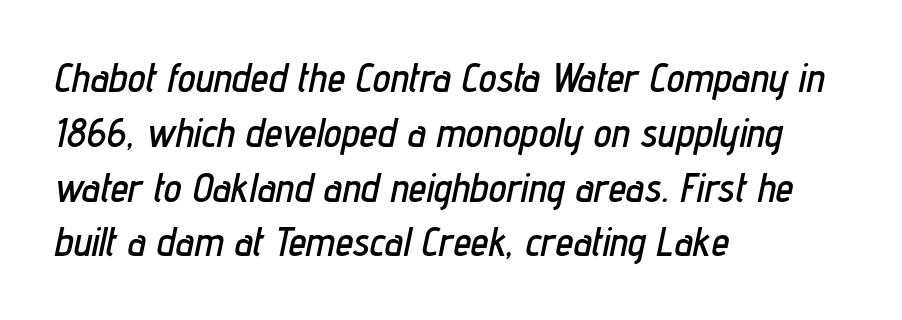
The image shows 40 px condensed type, italic (leaning right); set left-aligned, normal line spacing (1.37x), normal letter spacing, not underlined; low stroke contrast and a medium x-height.
